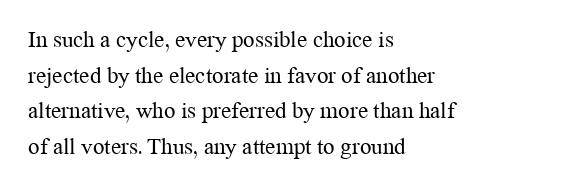
The image shows 23 px text type, upright; set left-aligned, normal line spacing (1.55x), normal letter spacing, not underlined.
